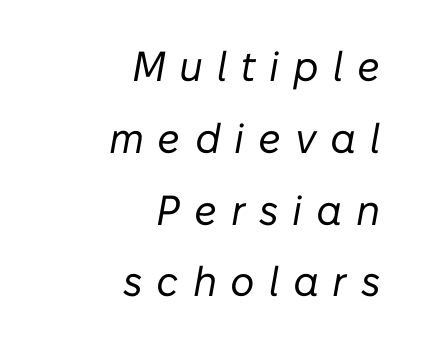
The image shows 42 px regular-weight type, italic (leaning right); set right-aligned, line spacing 1.71x, unusually wide letter spacing (+0.33 em), not underlined; low stroke contrast and a medium x-height.
